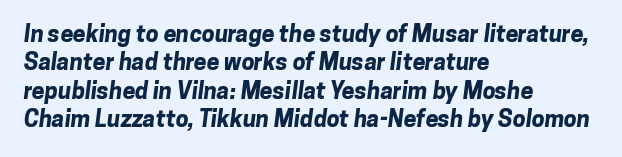
Words appear dense and cohesive because spacing is normal. A classic flush-left, rag-right setting is used for this passage. No word sits above an underline. The sample has been set heavy, in full bold.
